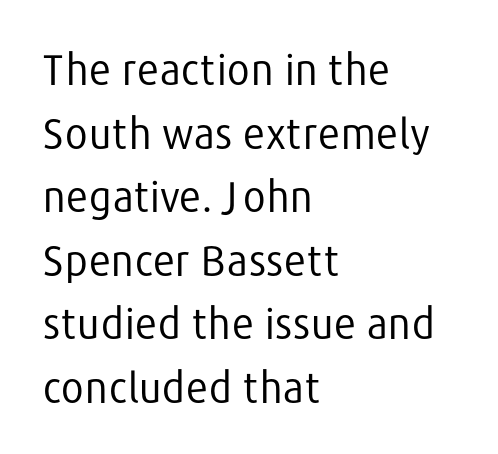
{"serif": "no", "italic": "no", "bold": "no", "weight": "regular", "width": "normal", "stroke_contrast": "low", "x_height": "medium", "monospaced": "no", "underline": "no", "align": "left", "line_spacing": "normal", "line_spacing_ratio": 1.55, "letter_spacing": "normal", "letter_spacing_em": 0.0, "glyph_px": 41}
